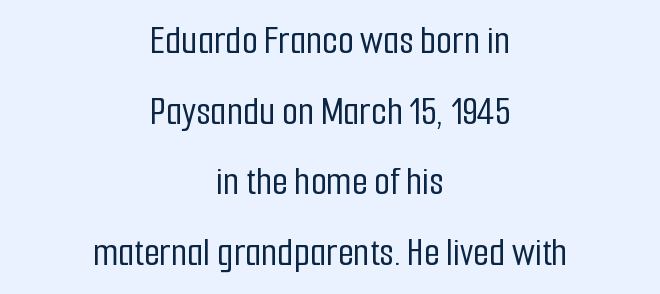
{"serif": "no", "italic": "no", "width": "condensed", "stroke_contrast": "low", "x_height": "medium", "monospaced": "no", "underline": "no", "align": "center", "line_spacing_ratio": 1.72, "letter_spacing": "normal", "letter_spacing_em": 0.0, "glyph_px": 41}
